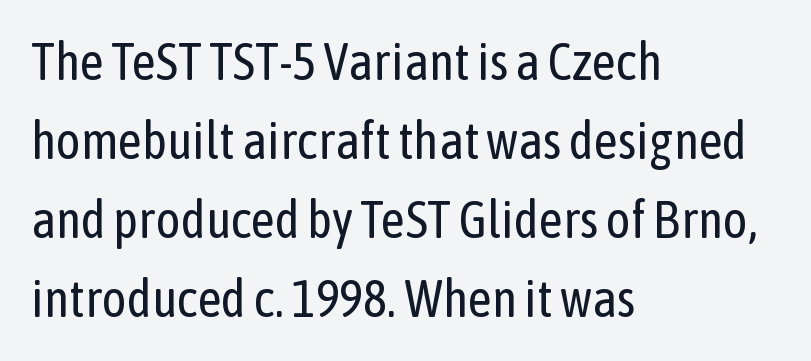
{"serif": "no", "italic": "no", "bold": "no", "weight": "regular", "width": "condensed", "stroke_contrast": "low", "x_height": "medium", "monospaced": "no", "underline": "no", "align": "left", "line_spacing": "normal", "line_spacing_ratio": 1.52, "letter_spacing": "normal", "letter_spacing_em": 0.0, "glyph_px": 52}
